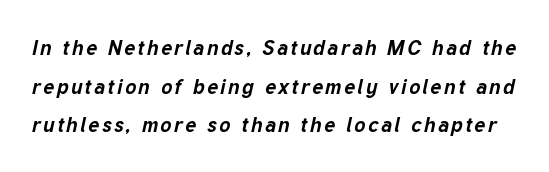
{"italic": "yes", "lean": "right", "slant_degrees": 12, "bold": "yes", "underline": "no", "line_spacing_ratio": 1.84, "glyph_px": 21}
